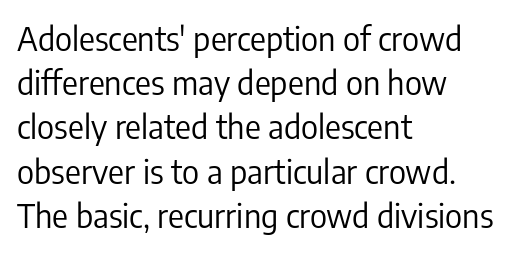
The passage shown has conventional tracking throughout. No feet cap the strokes, marking this as sans-serif type. This block has exactly the height ordinary leading produces. Alignment: flush left. Check under the words: just untouched page. The rendering uses natural spacing where letterforms have individual widths.
